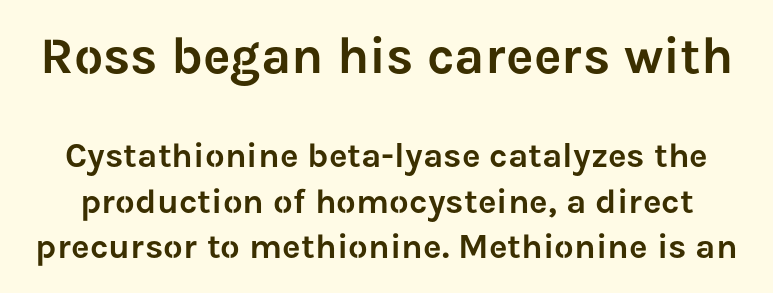
Q: Is the text italic (slanted)? A: No, it is upright.
Q: Is the typeface a serif or a sans-serif typeface? A: Sans-serif.
Q: Is the text underlined? A: No.
Q: Is the spacing between letters normal or unusually wide? A: Normal.
Q: Is the spacing between lines tight, normal or loose? A: Normal.
Q: Which block of text is set in a larger size, the first (top) or the second (bottom)? A: The first (top) one.
Q: Width (condensed, normal, or wide)? A: Normal.
Q: Stroke contrast? A: Low.
Q: x-height? A: Medium.
Q: Monospaced? A: No.
